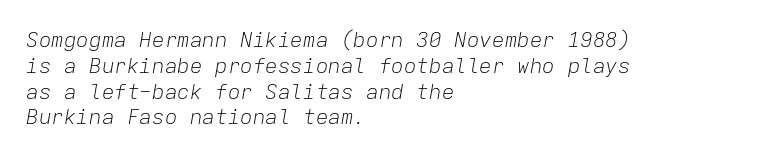
The image shows 21 px text type, italic (leaning right); set left-aligned, line spacing 1.23x, normal letter spacing, not underlined.
